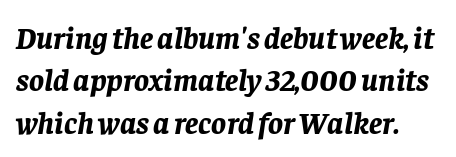
The image shows 31 px bold type, italic (leaning right); set normal line spacing (1.37x), normal letter spacing, not underlined; low stroke contrast and a large x-height.
